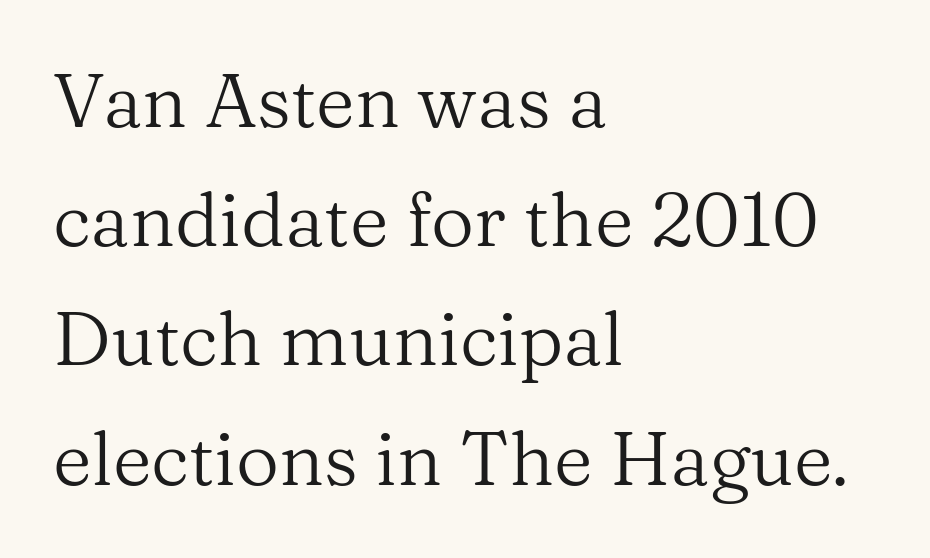
The paragraph shown leans on its left margin. Observe the serifs anchoring each vertical stroke in this sample. Italic: no, the glyphs are upright roman. A typesetter would call this zero additional tracking.
